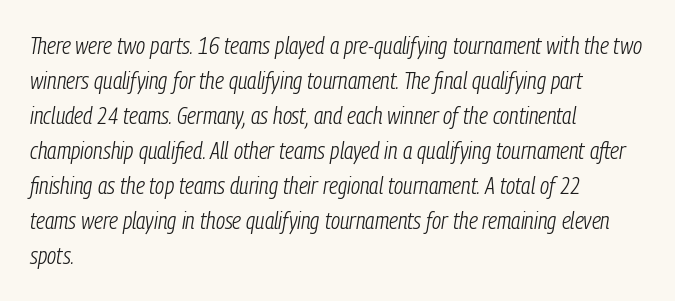
You could call the tracking neutral — neither tight nor loose. Does the lettering tilt? It does — this is italic. Stroke mass is kept to a normal reading level or below. The designer left line spacing at the default. Casual observation: everything's shoved over to the left. Each row of text sits above clean, open space.
